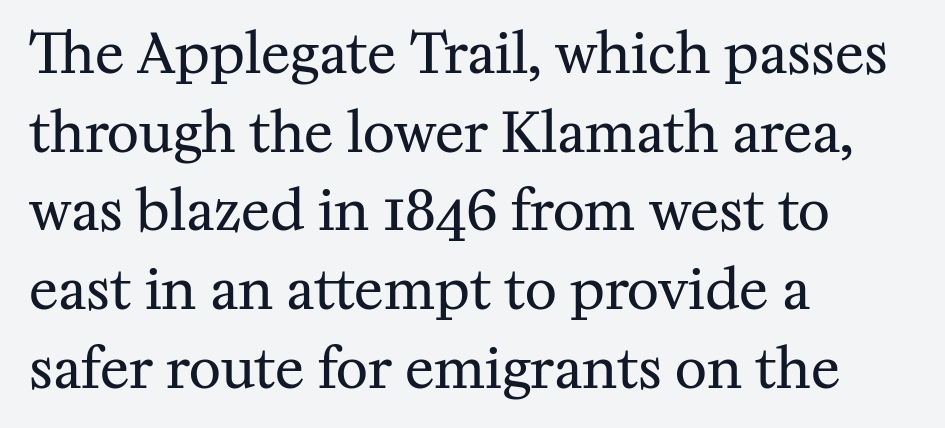
Q: Is the text bold? A: No.
Q: Is the text italic (slanted)? A: No, it is upright.
Q: Is the typeface a serif or a sans-serif typeface? A: Serif.
Q: Is the text underlined? A: No.
Q: How is the paragraph aligned? A: Left-aligned.
Q: Is the spacing between letters normal or unusually wide? A: Normal.
Q: Is the spacing between lines tight, normal or loose? A: Normal.
Q: Width (condensed, normal, or wide)? A: Normal.
Q: Stroke contrast? A: Medium.
Q: x-height? A: Medium.
Q: Monospaced? A: No.
